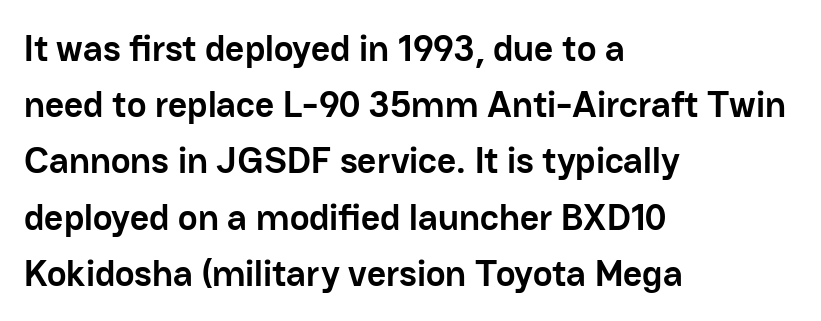
Q: Is the text bold? A: Yes.
Q: Is the text italic (slanted)? A: No, it is upright.
Q: Is the typeface a serif or a sans-serif typeface? A: Sans-serif.
Q: Is the text underlined? A: No.
Q: How is the paragraph aligned? A: Left-aligned.
Q: Is the spacing between letters normal or unusually wide? A: Normal.
Q: Is the spacing between lines tight, normal or loose? A: Normal.
Q: Width (condensed, normal, or wide)? A: Normal.
Q: Stroke contrast? A: Low.
Q: x-height? A: Medium.
Q: Monospaced? A: No.
